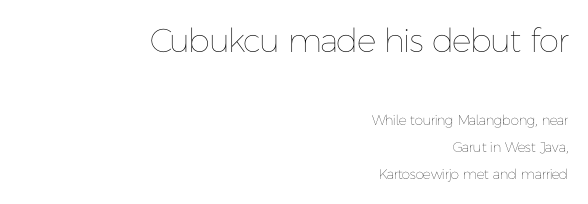
{"italic": "no", "bold": "no", "weight": "thin", "width": "normal", "stroke_contrast": "low", "x_height": "medium", "monospaced": "no", "underline": "no", "align": "right", "line_spacing": "loose", "line_spacing_ratio": 1.95, "letter_spacing": "normal", "letter_spacing_em": 0.0, "larger_block": "first", "size_ratio": 2.36, "glyph_px": 33}
